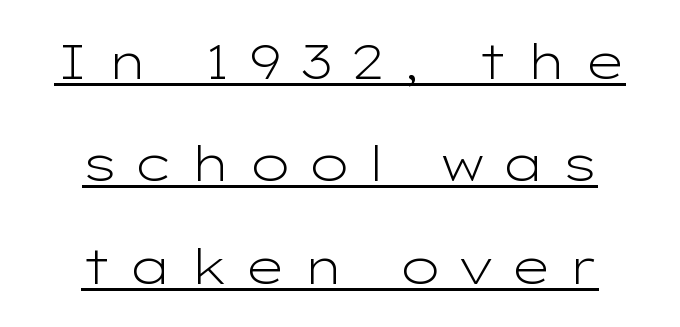
The passage shown is typed in a proportional face where columns would drift. Observe the wide spacing: letters keep a clear distance from each other. Check the space under the baseline: a stroke is drawn there. Is this a heavy cut? Hardly; it is regular or lighter.
